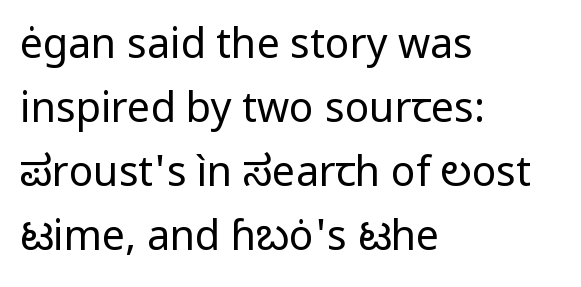
Q: Is the text bold? A: No.
Q: Is the text italic (slanted)? A: No, it is upright.
Q: Is the typeface a serif or a sans-serif typeface? A: Sans-serif.
Q: Is the text underlined? A: No.
Q: How is the paragraph aligned? A: Left-aligned.
Q: Is the spacing between letters normal or unusually wide? A: Normal.
Q: Is the spacing between lines tight, normal or loose? A: Normal.
Q: Width (condensed, normal, or wide)? A: Normal.
Q: Stroke contrast? A: Low.
Q: x-height? A: Medium.
Q: Monospaced? A: No.
